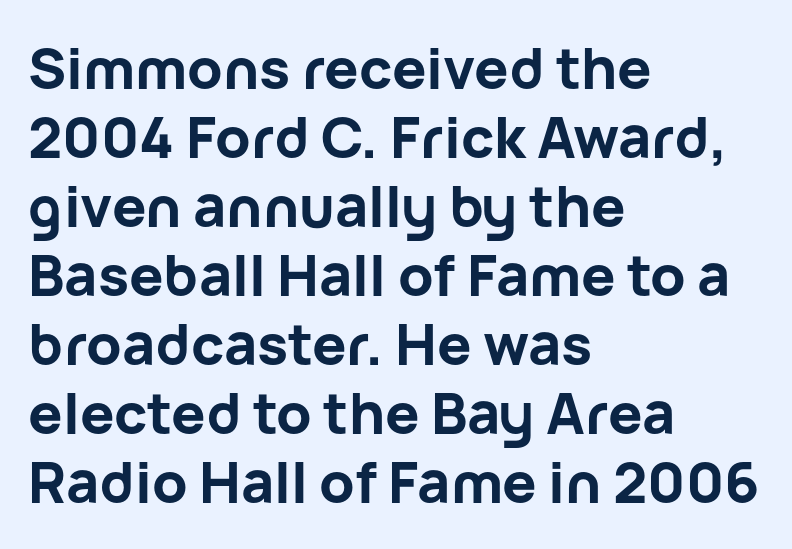
The letters stand straight up with perfectly vertical stems. Alignment: flush left. Is the letter spacing exaggerated? No — it looks like the ordinary default. The typesetting leans heavy: a genuine bold. The strip under each line holds only bare page. Proportional: the letters do not fall into vertical columns.
